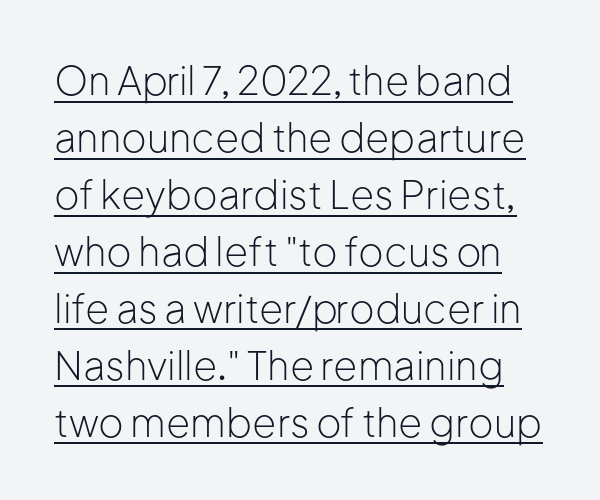
Q: Is the text bold? A: No.
Q: Is the text italic (slanted)? A: No, it is upright.
Q: Is the typeface a serif or a sans-serif typeface? A: Sans-serif.
Q: Is the text underlined? A: Yes.
Q: Is the spacing between letters normal or unusually wide? A: Normal.
Q: Is the spacing between lines tight, normal or loose? A: Normal.
Q: Width (condensed, normal, or wide)? A: Normal.
Q: Stroke contrast? A: Low.
Q: x-height? A: Medium.
Q: Monospaced? A: No.
